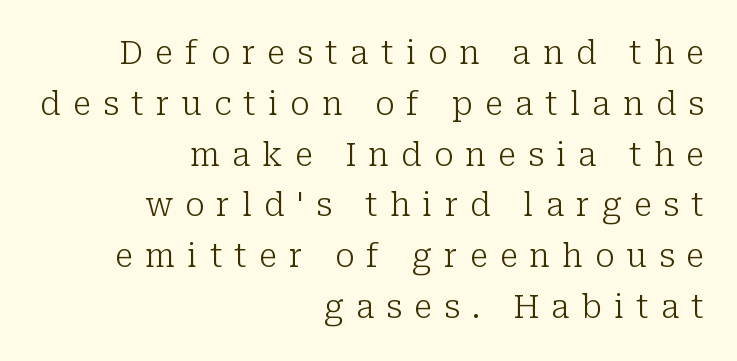
This rendering employs a face with finishing strokes, i.e., a serif. Is there much room between lines? A standard amount, neither cramped nor airy. The strip under each line holds only bare page. Heaviness? Minimal to ordinary, like unemphasized prose. The paragraph has a hard right edge and a soft left edge.
